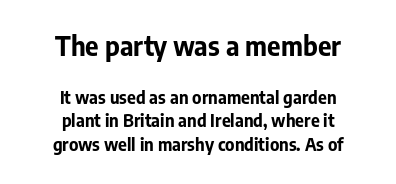
Q: Is the text bold? A: Yes.
Q: Is the text italic (slanted)? A: No, it is upright.
Q: Is the text underlined? A: No.
Q: How is the paragraph aligned? A: Centered.
Q: Is the spacing between letters normal or unusually wide? A: Normal.
Q: Is the spacing between lines tight, normal or loose? A: Normal.
Q: Which block of text is set in a larger size, the first (top) or the second (bottom)? A: The first (top) one.
